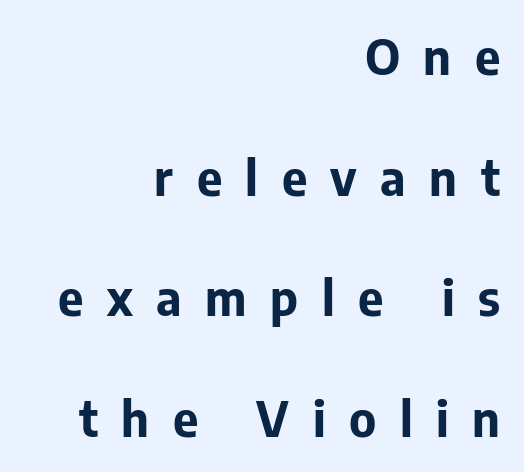
{"serif": "no", "italic": "no", "bold": "yes", "weight": "bold", "width": "normal", "stroke_contrast": "low", "x_height": "medium", "monospaced": "no", "underline": "no", "align": "right", "line_spacing": "loose", "line_spacing_ratio": 2.46, "letter_spacing": "wide", "letter_spacing_em": 0.48, "glyph_px": 49}
